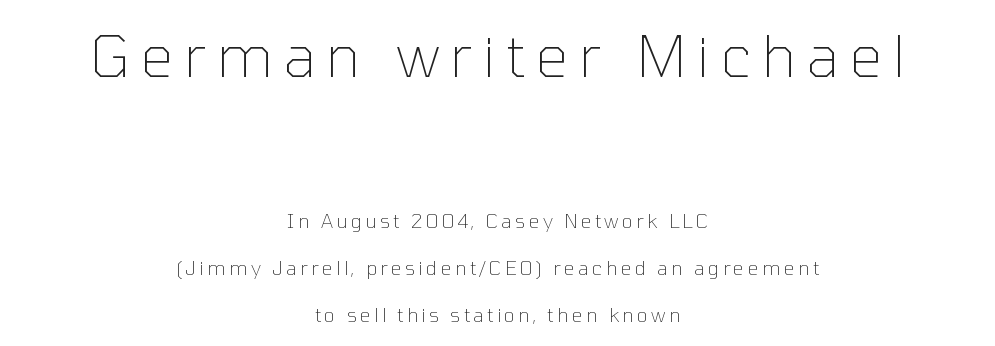
The image shows 58 px thin sans-serif type, upright; set centered, loose line spacing (2.48x), not underlined; the first (top) block is 3.05x larger; low stroke contrast and a medium x-height.
